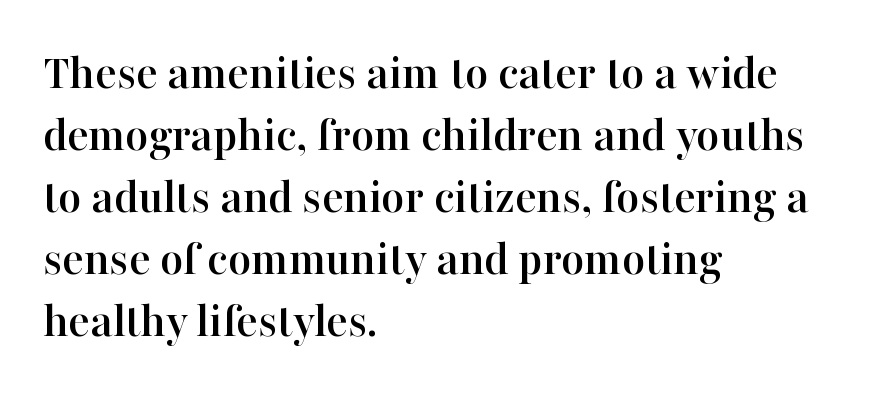
{"serif": "yes", "italic": "no", "width": "normal", "stroke_contrast": "high", "x_height": "medium", "monospaced": "no", "underline": "no", "align": "left", "line_spacing_ratio": 1.24, "letter_spacing": "normal", "letter_spacing_em": 0.0, "glyph_px": 50}
